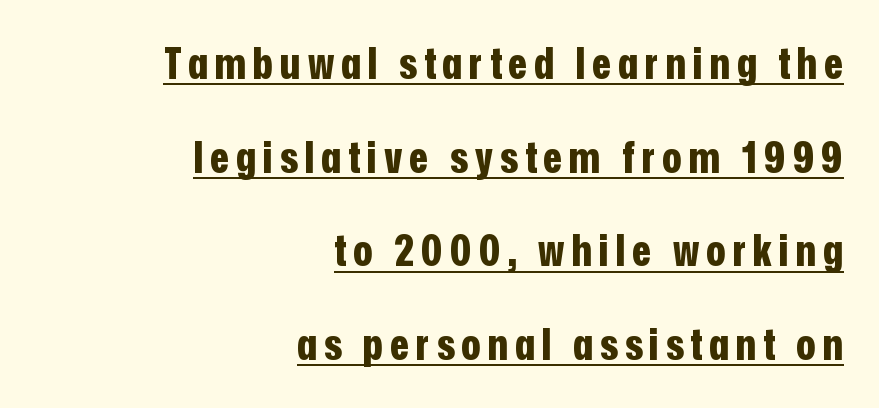
The image shows 44 px bold, condensed sans-serif type, upright; set right-aligned, loose line spacing (2.13x), underlined; low stroke contrast and a medium x-height.
